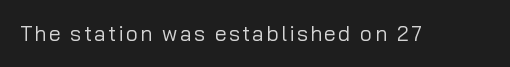
The image shows 21 px text type, upright; set not underlined.
